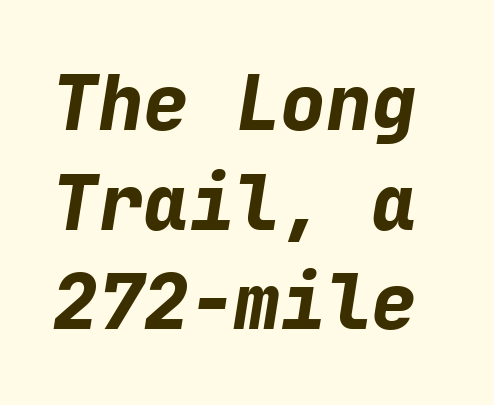
The image shows 76 px bold type, italic (leaning right), monospaced; set normal line spacing (1.31x), normal letter spacing, not underlined; low stroke contrast and a medium x-height.
